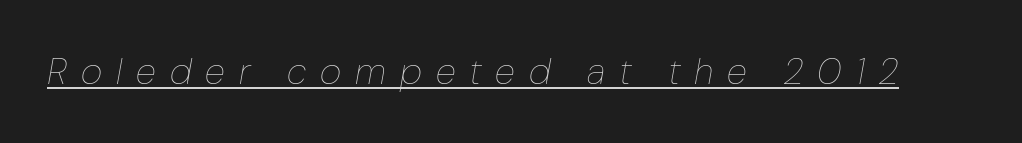
{"italic": "yes", "lean": "right", "slant_degrees": 10, "bold": "no", "weight": "thin", "width": "normal", "stroke_contrast": "low", "x_height": "medium", "monospaced": "no", "underline": "yes", "letter_spacing": "wide", "letter_spacing_em": 0.38, "glyph_px": 37}
